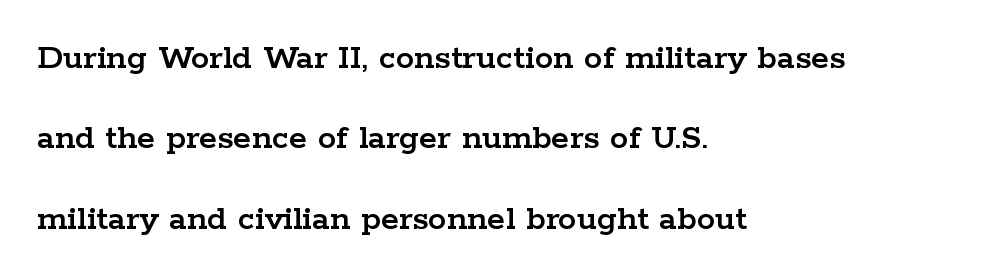
{"serif": "yes", "italic": "no", "width": "wide", "stroke_contrast": "low", "x_height": "medium", "monospaced": "no", "underline": "no", "align": "left", "line_spacing": "loose", "line_spacing_ratio": 2.17, "letter_spacing": "normal", "letter_spacing_em": 0.0, "glyph_px": 37}
